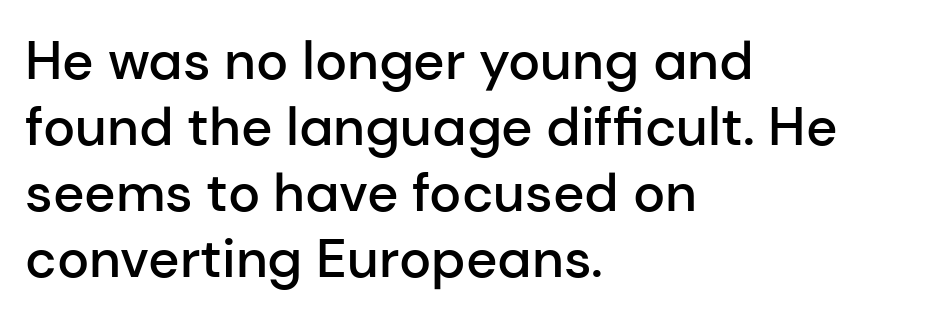
Q: Is the text bold? A: Semi-bold.
Q: Is the text italic (slanted)? A: No, it is upright.
Q: Is the typeface a serif or a sans-serif typeface? A: Sans-serif.
Q: Is the text underlined? A: No.
Q: How is the paragraph aligned? A: Left-aligned.
Q: Is the spacing between letters normal or unusually wide? A: Normal.
Q: Width (condensed, normal, or wide)? A: Normal.
Q: Stroke contrast? A: Low.
Q: x-height? A: Medium.
Q: Monospaced? A: No.
